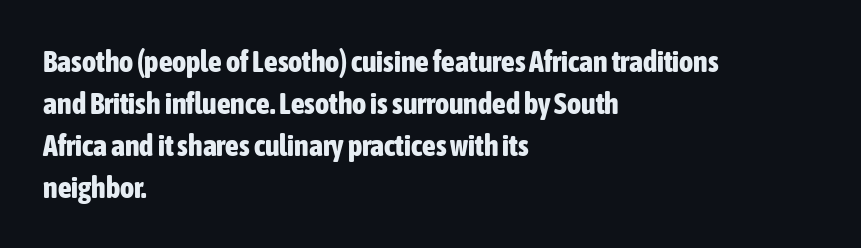
Q: Is the text bold? A: Yes.
Q: Is the text italic (slanted)? A: No, it is upright.
Q: Is the typeface a serif or a sans-serif typeface? A: Sans-serif.
Q: Is the text underlined? A: No.
Q: How is the paragraph aligned? A: Left-aligned.
Q: Is the spacing between letters normal or unusually wide? A: Normal.
Q: Is the spacing between lines tight, normal or loose? A: Normal.
Q: Width (condensed, normal, or wide)? A: Condensed.
Q: Stroke contrast? A: Low.
Q: x-height? A: Medium.
Q: Monospaced? A: No.
